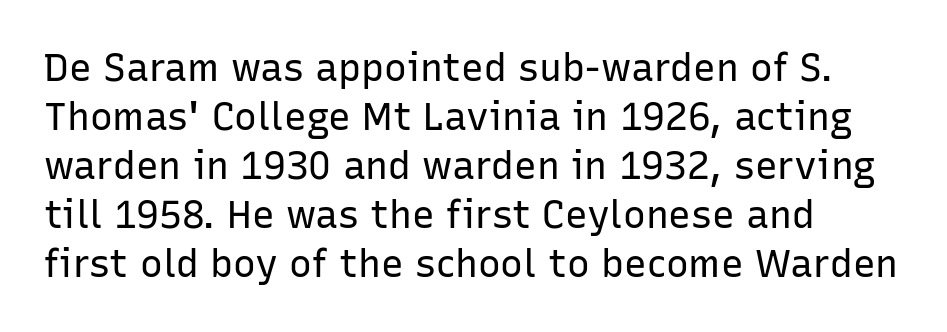
Q: Is the text bold? A: No.
Q: Is the text italic (slanted)? A: No, it is upright.
Q: Is the typeface a serif or a sans-serif typeface? A: Sans-serif.
Q: Is the text underlined? A: No.
Q: How is the paragraph aligned? A: Left-aligned.
Q: Is the spacing between letters normal or unusually wide? A: Normal.
Q: Is the spacing between lines tight, normal or loose? A: Normal.
Q: Width (condensed, normal, or wide)? A: Normal.
Q: Stroke contrast? A: Low.
Q: x-height? A: Medium.
Q: Monospaced? A: No.
